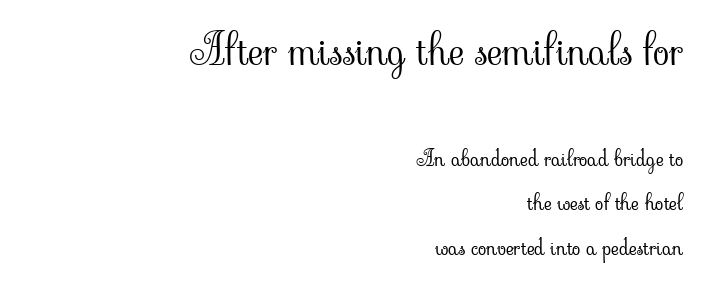
{"serif": "yes", "italic": "no", "bold": "no", "weight": "light", "width": "normal", "stroke_contrast": "low", "x_height": "small", "monospaced": "no", "underline": "no", "align": "right", "line_spacing": "loose", "line_spacing_ratio": 2.03, "letter_spacing": "normal", "letter_spacing_em": 0.0, "larger_block": "first", "size_ratio": 1.95, "glyph_px": 43}
